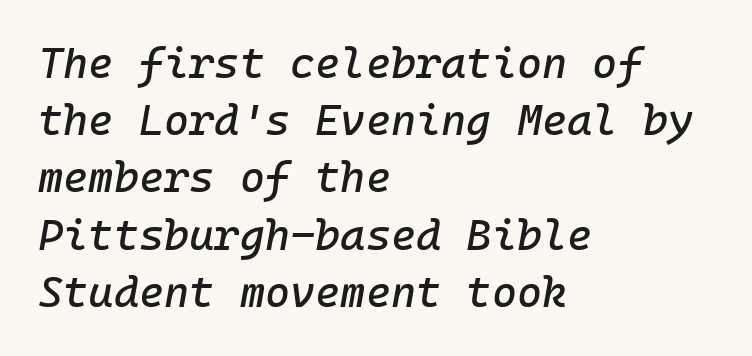
The image shows 43 px text type, italic (leaning right); set left-aligned, normal line spacing (1.33x), normal letter spacing, not underlined; low stroke contrast and a medium x-height.
